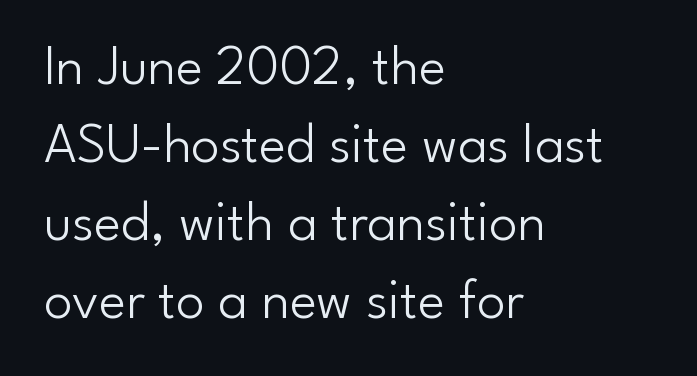
Q: Is the text bold? A: No.
Q: Is the text italic (slanted)? A: No, it is upright.
Q: Is the typeface a serif or a sans-serif typeface? A: Sans-serif.
Q: Is the text underlined? A: No.
Q: How is the paragraph aligned? A: Left-aligned.
Q: Is the spacing between letters normal or unusually wide? A: Normal.
Q: Is the spacing between lines tight, normal or loose? A: Normal.
Q: Width (condensed, normal, or wide)? A: Normal.
Q: Stroke contrast? A: Low.
Q: x-height? A: Small.
Q: Monospaced? A: No.
